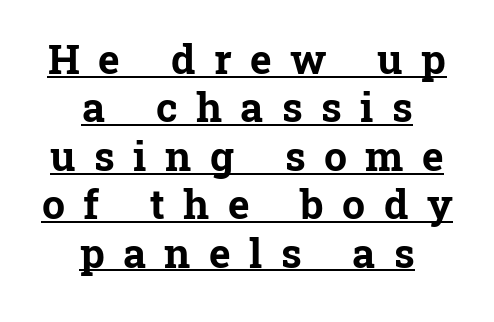
{"serif": "yes", "italic": "no", "bold": "yes", "weight": "bold", "width": "normal", "stroke_contrast": "low", "x_height": "medium", "monospaced": "no", "underline": "yes", "align": "center", "line_spacing_ratio": 1.18, "letter_spacing": "wide", "letter_spacing_em": 0.45, "glyph_px": 41}
